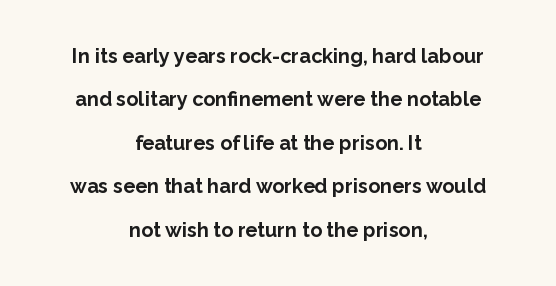
Short and long lines alike share a common midpoint. A typesetter would call this leading open, well beyond the default. Pretty heavy lettering here — definitely bold. Honestly, there is no underline to notice here at all. Compared with typical body copy, the letter spacing here is the same.
